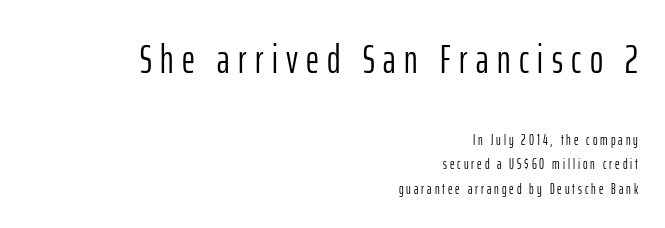
{"serif": "no", "italic": "no", "bold": "no", "weight": "light", "width": "condensed", "stroke_contrast": "low", "x_height": "medium", "monospaced": "no", "underline": "no", "align": "right", "line_spacing_ratio": 1.75, "letter_spacing": "wide", "letter_spacing_em": 0.21, "larger_block": "first", "size_ratio": 2.86, "glyph_px": 40}
